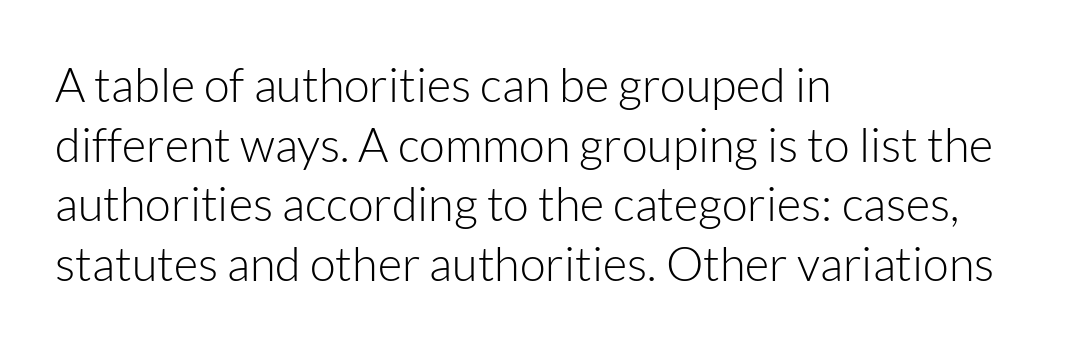
Q: Is the text bold? A: No.
Q: Is the text italic (slanted)? A: No, it is upright.
Q: Is the typeface a serif or a sans-serif typeface? A: Sans-serif.
Q: Is the text underlined? A: No.
Q: How is the paragraph aligned? A: Left-aligned.
Q: Is the spacing between letters normal or unusually wide? A: Normal.
Q: Is the spacing between lines tight, normal or loose? A: Normal.
Q: Width (condensed, normal, or wide)? A: Normal.
Q: Stroke contrast? A: Low.
Q: x-height? A: Medium.
Q: Monospaced? A: No.
